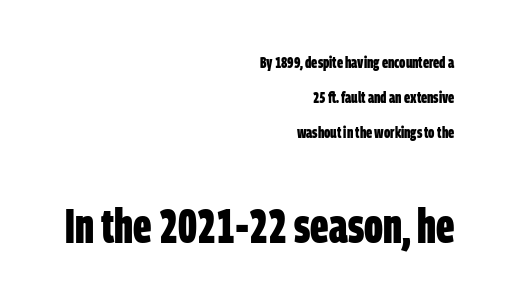
{"serif": "no", "bold": "yes", "weight": "bold", "width": "condensed", "stroke_contrast": "low", "x_height": "large", "monospaced": "no", "underline": "no", "align": "right", "line_spacing": "loose", "line_spacing_ratio": 2.2, "letter_spacing": "normal", "letter_spacing_em": 0.0, "larger_block": "second", "size_ratio": 3.0, "glyph_px": 48}
